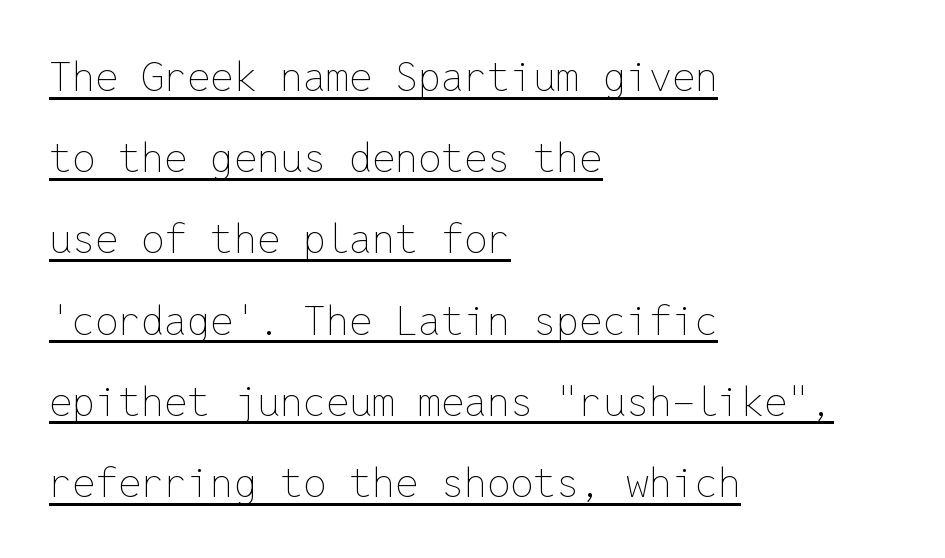
Q: Is the text bold? A: No.
Q: Is the text italic (slanted)? A: No, it is upright.
Q: Is the text underlined? A: Yes.
Q: How is the paragraph aligned? A: Left-aligned.
Q: Is the spacing between letters normal or unusually wide? A: Normal.
Q: Is the spacing between lines tight, normal or loose? A: Loose.
Q: Width (condensed, normal, or wide)? A: Normal.
Q: Stroke contrast? A: Low.
Q: x-height? A: Medium.
Q: Monospaced? A: Yes.
